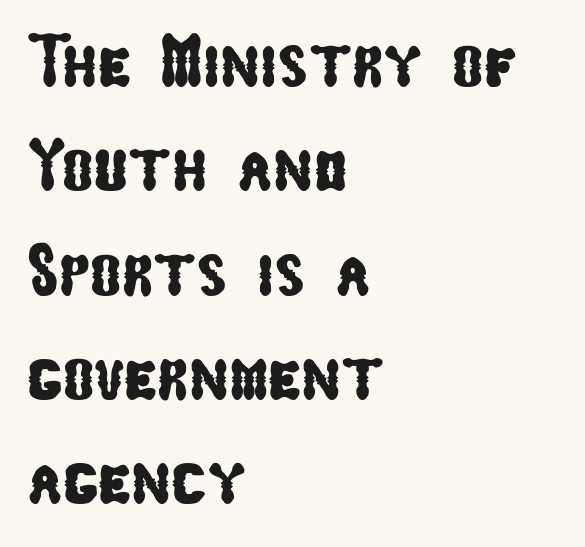
{"serif": "no", "width": "condensed", "stroke_contrast": "low", "x_height": "medium", "monospaced": "no", "underline": "no", "align": "left", "line_spacing": "normal", "line_spacing_ratio": 1.41, "letter_spacing": "normal", "letter_spacing_em": 0.0, "glyph_px": 74}
